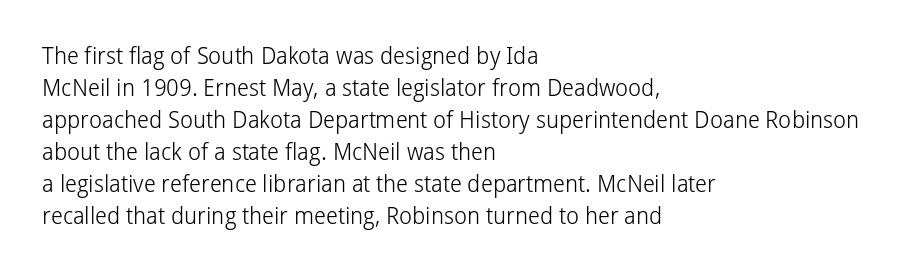
{"italic": "no", "bold": "no", "underline": "no", "align": "left", "line_spacing": "normal", "line_spacing_ratio": 1.39, "letter_spacing": "normal", "letter_spacing_em": 0.0, "glyph_px": 23}
